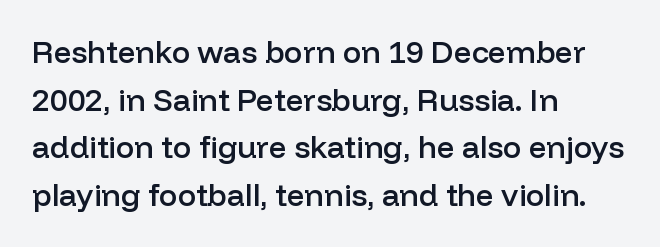
{"serif": "no", "italic": "no", "bold": "semi", "weight": "semibold", "width": "normal", "stroke_contrast": "low", "x_height": "medium", "monospaced": "no", "underline": "no", "align": "left", "line_spacing": "normal", "line_spacing_ratio": 1.54, "letter_spacing": "normal", "letter_spacing_em": 0.0, "glyph_px": 31}
